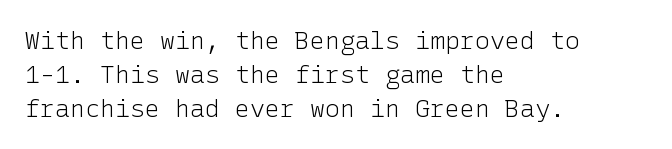
Q: Is the text bold? A: No.
Q: Is the text italic (slanted)? A: No, it is upright.
Q: Is the text underlined? A: No.
Q: How is the paragraph aligned? A: Left-aligned.
Q: Is the spacing between letters normal or unusually wide? A: Normal.
Q: Is the spacing between lines tight, normal or loose? A: Normal.
